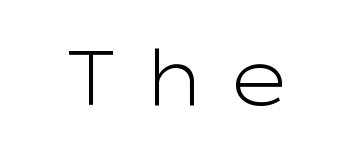
Q: Is the text bold? A: No.
Q: Is the text italic (slanted)? A: No, it is upright.
Q: Is the typeface a serif or a sans-serif typeface? A: Sans-serif.
Q: Is the text underlined? A: No.
Q: Is the spacing between letters normal or unusually wide? A: Unusually wide.
Q: Width (condensed, normal, or wide)? A: Wide.
Q: Stroke contrast? A: Low.
Q: x-height? A: Medium.
Q: Monospaced? A: No.
